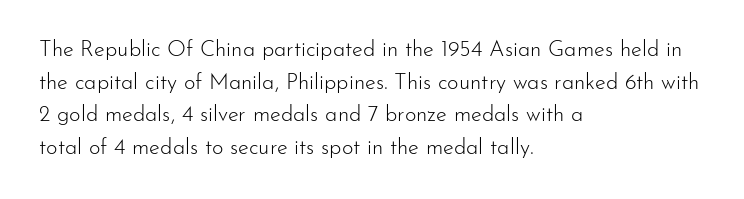
Q: Is the text bold? A: No.
Q: Is the text italic (slanted)? A: No, it is upright.
Q: Is the text underlined? A: No.
Q: How is the paragraph aligned? A: Left-aligned.
Q: Is the spacing between letters normal or unusually wide? A: Normal.
Q: Is the spacing between lines tight, normal or loose? A: Normal.
